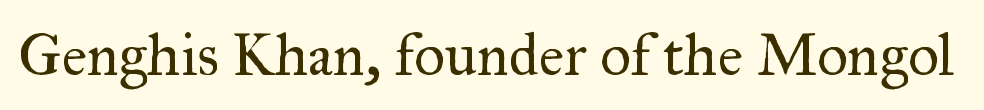
No chunkiness to these letters — they're not bold. Is there any slant? The stems are plumb. Anything drawn beneath the words? Only blank space. The typeface chosen for these lines features serifs. Short note: letters normally spaced.
